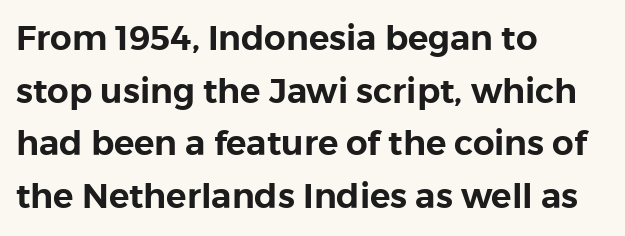
Q: Is the text italic (slanted)? A: No, it is upright.
Q: Is the typeface a serif or a sans-serif typeface? A: Sans-serif.
Q: Is the text underlined? A: No.
Q: How is the paragraph aligned? A: Left-aligned.
Q: Is the spacing between letters normal or unusually wide? A: Normal.
Q: Is the spacing between lines tight, normal or loose? A: Normal.
Q: Width (condensed, normal, or wide)? A: Normal.
Q: Stroke contrast? A: Low.
Q: x-height? A: Medium.
Q: Monospaced? A: No.
